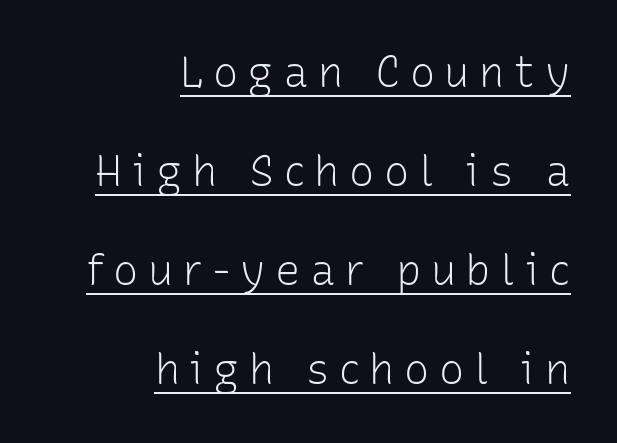
This sample uses expanded letter spacing, leaving extra air between glyphs. This reads as an unemphasized weight, regular at the heaviest. Each letter keeps its own natural width here, so spacing adapts to shape. You can tell from the bare stems that sans-serif type was used. Right-aligned paragraph, ragged on the left. Tall strokes in this sample are plumb rather than angled.
